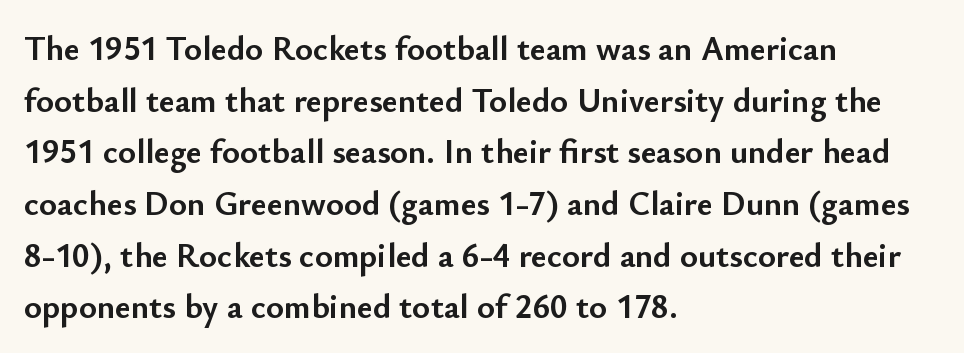
The image shows 34 px semibold sans-serif type, upright; set left-aligned, normal line spacing (1.52x), normal letter spacing, not underlined; low stroke contrast and a small x-height.
